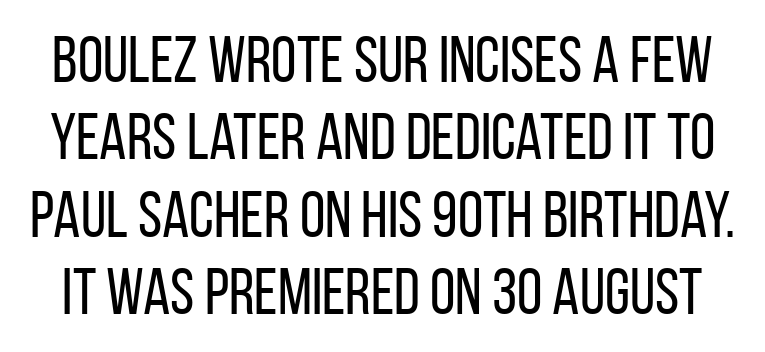
Unlike a traditional serif, this face leaves its strokes unadorned. Caption: standard tracking, unaltered. Is this a fixed-width face? No — the glyphs have proportional, varying widths. The weight tops out at a normal text grade. Posture: straight, roman, zero tilt.
